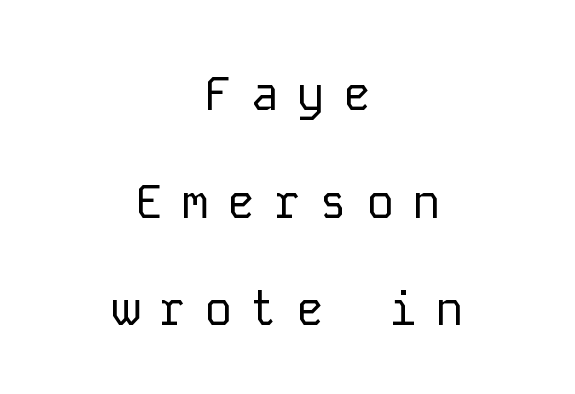
{"serif": "no", "italic": "no", "bold": "no", "weight": "regular", "width": "normal", "stroke_contrast": "low", "x_height": "medium", "monospaced": "yes", "underline": "no", "align": "center", "line_spacing": "loose", "line_spacing_ratio": 2.29, "letter_spacing": "wide", "letter_spacing_em": 0.38, "glyph_px": 47}
